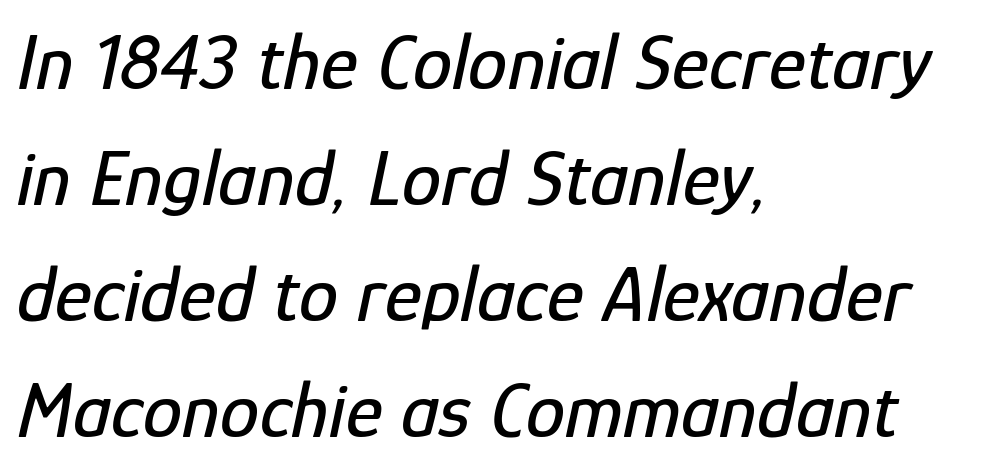
The image shows 79 px condensed type, italic (leaning right); set left-aligned, normal line spacing (1.47x), normal letter spacing, not underlined; low stroke contrast and a medium x-height.
